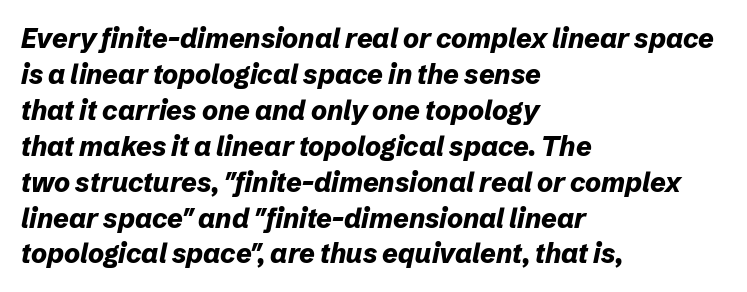
Q: Is the text bold? A: Yes.
Q: Is the text italic (slanted)? A: Yes, it leans right by about 12 degrees.
Q: Is the text underlined? A: No.
Q: How is the paragraph aligned? A: Left-aligned.
Q: Is the spacing between letters normal or unusually wide? A: Normal.
Q: Is the spacing between lines tight, normal or loose? A: Normal.
